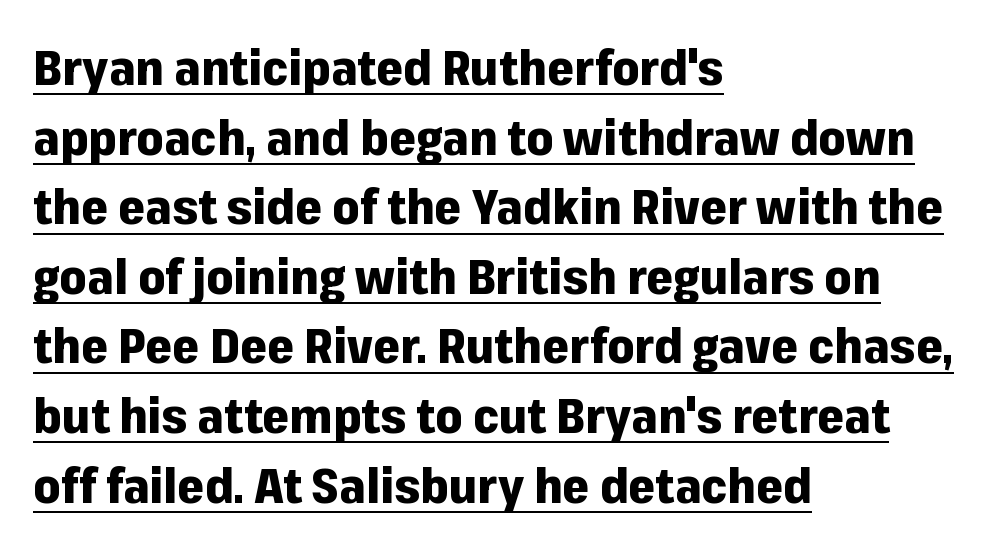
The text was rendered using a sans face with plain stroke endings. The rows are spaced the way most documents space them. In terms of posture, this sample is upright. Each line starts at the same left margin while the right side varies. A typographer would call this underscored text.
